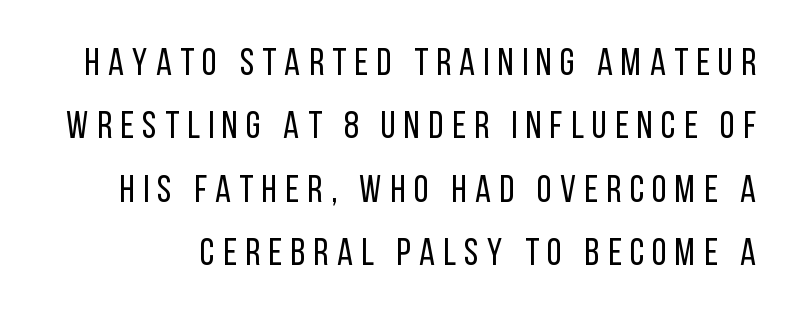
{"serif": "no", "italic": "no", "bold": "no", "weight": "regular", "width": "condensed", "stroke_contrast": "low", "x_height": "large", "monospaced": "no", "underline": "no", "line_spacing": "normal", "line_spacing_ratio": 1.67, "letter_spacing": "wide", "letter_spacing_em": 0.22, "glyph_px": 38}
